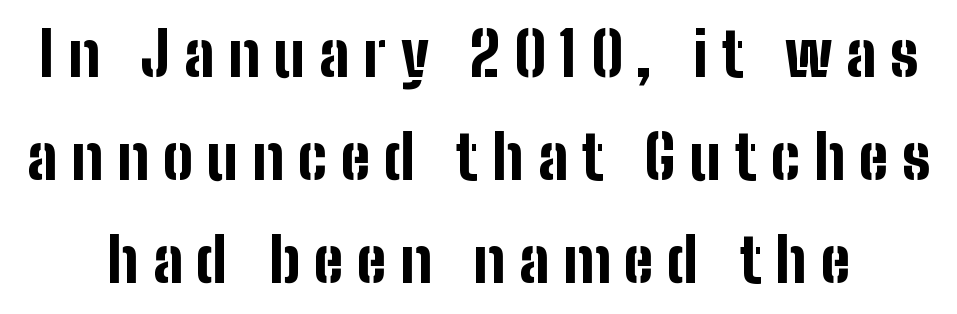
Q: Is the text bold? A: Yes.
Q: Is the text italic (slanted)? A: No, it is upright.
Q: Is the typeface a serif or a sans-serif typeface? A: Sans-serif.
Q: Is the text underlined? A: No.
Q: Is the spacing between letters normal or unusually wide? A: Unusually wide.
Q: Width (condensed, normal, or wide)? A: Condensed.
Q: Stroke contrast? A: Low.
Q: x-height? A: Medium.
Q: Monospaced? A: No.
